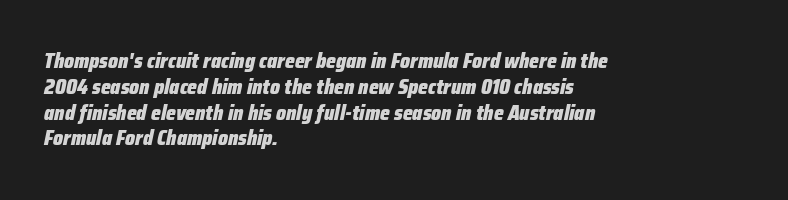
{"italic": "yes", "lean": "right", "slant_degrees": 12, "bold": "yes", "underline": "no", "align": "left", "line_spacing_ratio": 1.23, "letter_spacing": "normal", "letter_spacing_em": 0.0, "glyph_px": 21}
